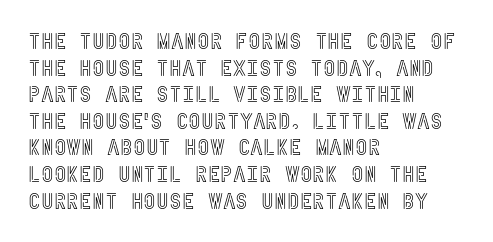
{"italic": "no", "underline": "no", "align": "left", "line_spacing_ratio": 1.21, "letter_spacing": "normal", "letter_spacing_em": 0.0, "glyph_px": 22}
